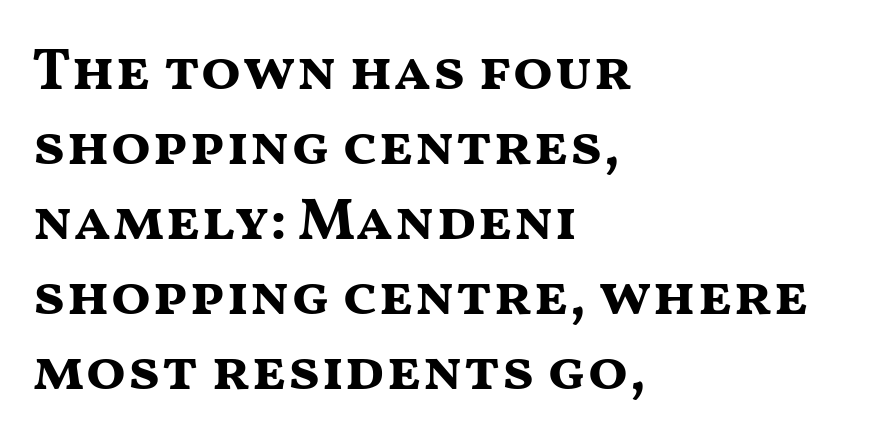
The image shows 59 px bold, wide sans-serif type, upright; set left-aligned, normal line spacing (1.27x), normal letter spacing, not underlined; medium stroke contrast and a medium x-height.
